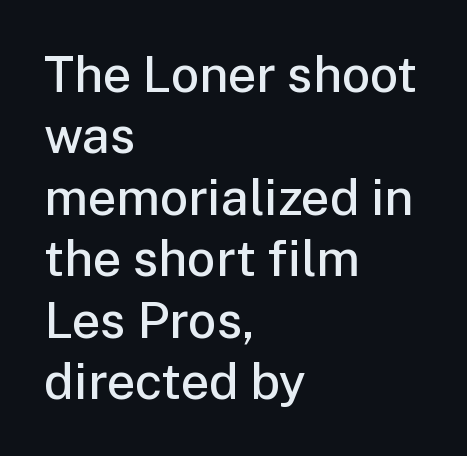
Character widths vary here, with narrow letters taking less room than wide ones. This rendering features lettering with no underline. Here the glyphs are tracked normally, forming tight word shapes. Typographic density is moderately raised because the face is semibold.
